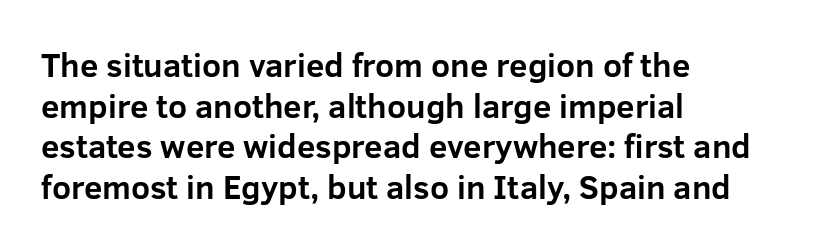
Q: Is the text bold? A: Yes.
Q: Is the text italic (slanted)? A: No, it is upright.
Q: Is the typeface a serif or a sans-serif typeface? A: Sans-serif.
Q: Is the text underlined? A: No.
Q: How is the paragraph aligned? A: Left-aligned.
Q: Is the spacing between letters normal or unusually wide? A: Normal.
Q: Width (condensed, normal, or wide)? A: Normal.
Q: Stroke contrast? A: Low.
Q: x-height? A: Medium.
Q: Monospaced? A: No.
